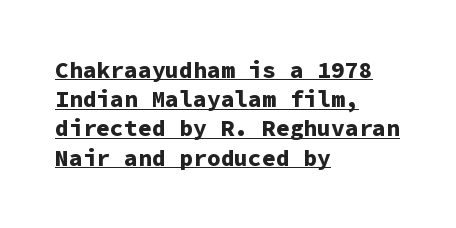
Compared with a centered layout, this one pins lines to the left instead. Caption: standard tracking, unaltered. The glyphs are accompanied by a horizontal stroke just below them. The letters stand straight up with perfectly vertical stems. Rows of type keep a routine distance in the vertical direction.
